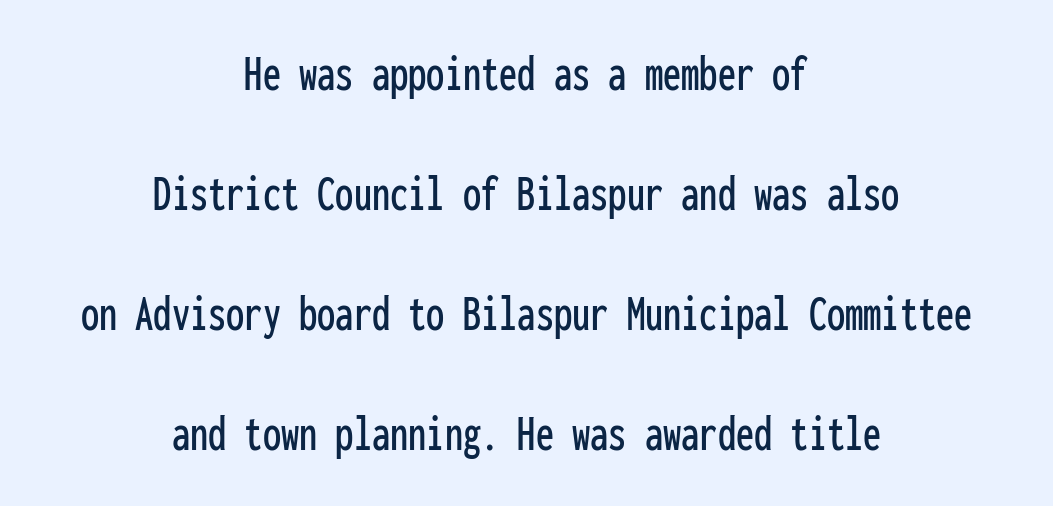
Q: Is the text italic (slanted)? A: No, it is upright.
Q: Is the typeface a serif or a sans-serif typeface? A: Sans-serif.
Q: Is the text underlined? A: No.
Q: How is the paragraph aligned? A: Centered.
Q: Is the spacing between letters normal or unusually wide? A: Normal.
Q: Is the spacing between lines tight, normal or loose? A: Loose.
Q: Width (condensed, normal, or wide)? A: Condensed.
Q: Stroke contrast? A: Low.
Q: x-height? A: Medium.
Q: Monospaced? A: Yes.
